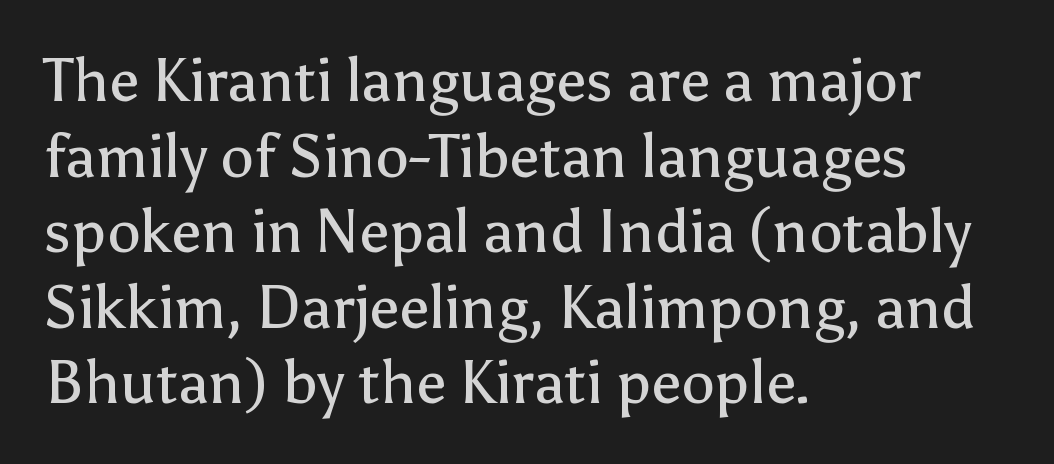
Students, note that the glyphs here touch the page at normal intervals. In terms of leading, this rendering sits right in the middle. Check the space under the baseline: it is left empty. The rag falls on the right side of this text block. The typeface chosen for these lines omits serifs.
